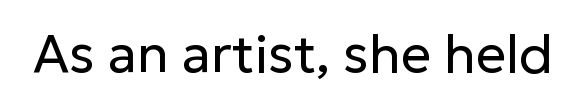
No feet cap the strokes, marking this as sans-serif type. How are the letters spaced? Ordinarily, with no added tracking. Heft: none added — not bold. These lines are rendered in a variable-pitch font.
